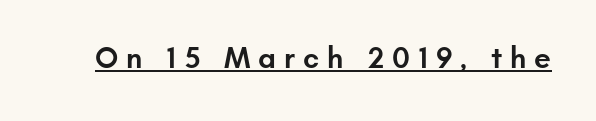
Q: Is the text bold? A: Semi-bold.
Q: Is the text italic (slanted)? A: No, it is upright.
Q: Is the typeface a serif or a sans-serif typeface? A: Sans-serif.
Q: Is the text underlined? A: Yes.
Q: Is the spacing between letters normal or unusually wide? A: Unusually wide.
Q: Width (condensed, normal, or wide)? A: Normal.
Q: Stroke contrast? A: Low.
Q: x-height? A: Small.
Q: Monospaced? A: No.
